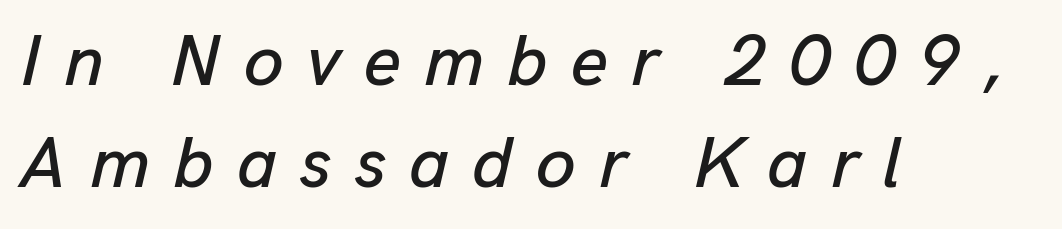
Q: Is the text italic (slanted)? A: Yes, it leans right by about 13 degrees.
Q: Is the text underlined? A: No.
Q: How is the paragraph aligned? A: Left-aligned.
Q: Is the spacing between letters normal or unusually wide? A: Unusually wide.
Q: Is the spacing between lines tight, normal or loose? A: Normal.
Q: Width (condensed, normal, or wide)? A: Normal.
Q: Stroke contrast? A: Low.
Q: x-height? A: Medium.
Q: Monospaced? A: No.
